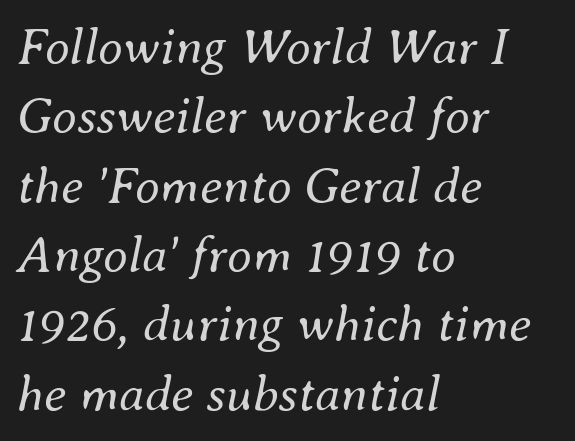
{"italic": "yes", "lean": "right", "slant_degrees": 8, "bold": "no", "weight": "regular", "width": "normal", "stroke_contrast": "medium", "x_height": "small", "monospaced": "no", "underline": "no", "align": "left", "line_spacing": "normal", "line_spacing_ratio": 1.36, "letter_spacing": "normal", "letter_spacing_em": 0.0, "glyph_px": 51}
